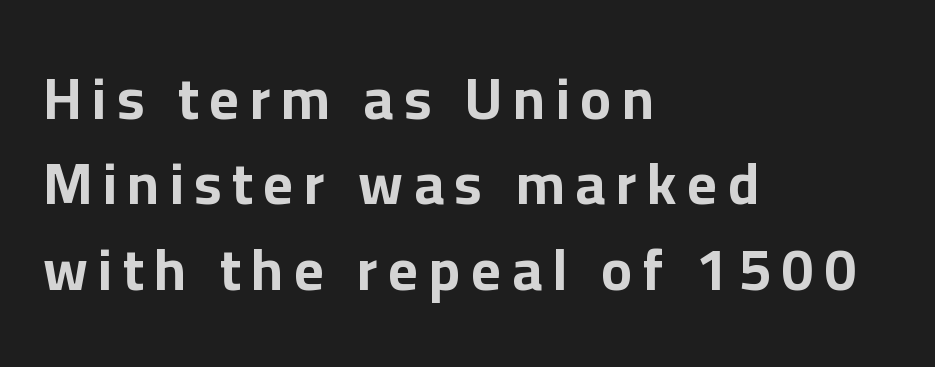
The image shows 58 px bold sans-serif type, upright; set left-aligned, normal line spacing (1.47x), not underlined; low stroke contrast and a medium x-height.
